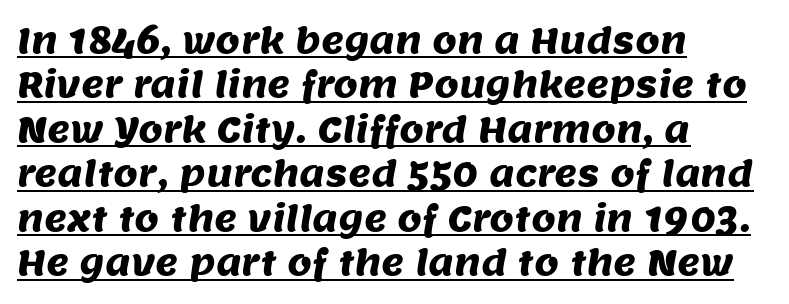
{"serif": "no", "width": "normal", "stroke_contrast": "medium", "x_height": "large", "monospaced": "no", "underline": "yes", "align": "left", "line_spacing": "normal", "line_spacing_ratio": 1.27, "letter_spacing": "normal", "letter_spacing_em": 0.0, "glyph_px": 35}
